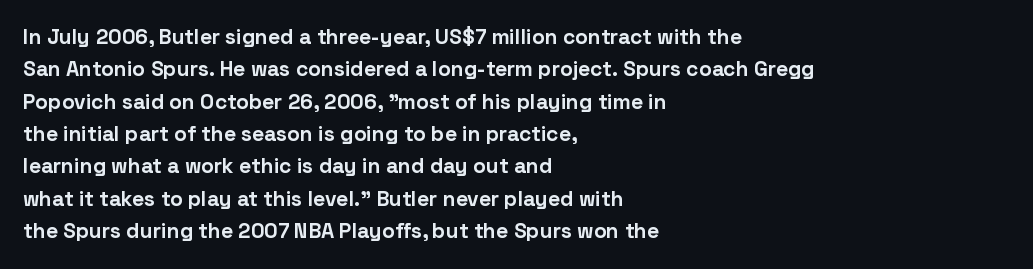
{"italic": "no", "bold": "yes", "underline": "no", "align": "left", "line_spacing": "normal", "line_spacing_ratio": 1.54, "letter_spacing": "normal", "letter_spacing_em": 0.0, "glyph_px": 21}
